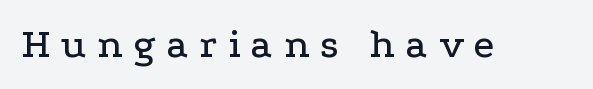
The image shows 41 px wide serif type, upright; set unusually wide letter spacing (+0.26 em), not underlined; low stroke contrast and a medium x-height.
